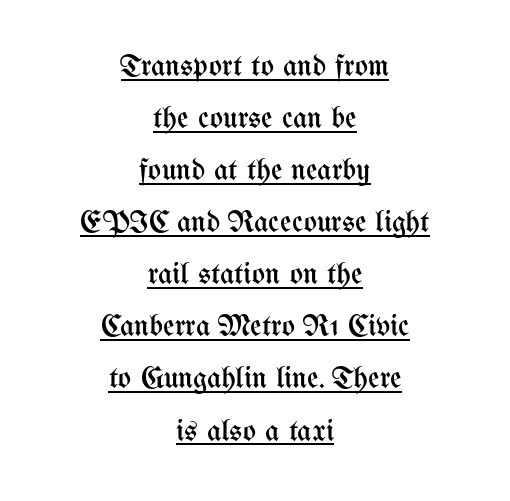
{"italic": "no", "bold": "no", "weight": "regular", "width": "condensed", "stroke_contrast": "medium", "x_height": "medium", "monospaced": "no", "underline": "yes", "align": "center", "line_spacing": "normal", "line_spacing_ratio": 1.68, "letter_spacing": "normal", "letter_spacing_em": 0.0, "glyph_px": 31}
